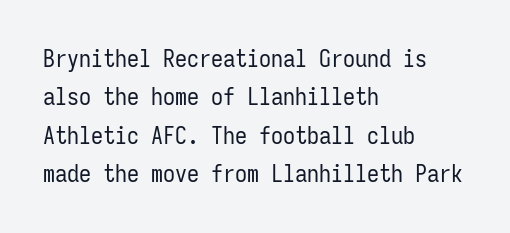
Q: Is the text bold? A: No.
Q: Is the text italic (slanted)? A: No, it is upright.
Q: Is the text underlined? A: No.
Q: How is the paragraph aligned? A: Left-aligned.
Q: Is the spacing between letters normal or unusually wide? A: Normal.
Q: Is the spacing between lines tight, normal or loose? A: Normal.
